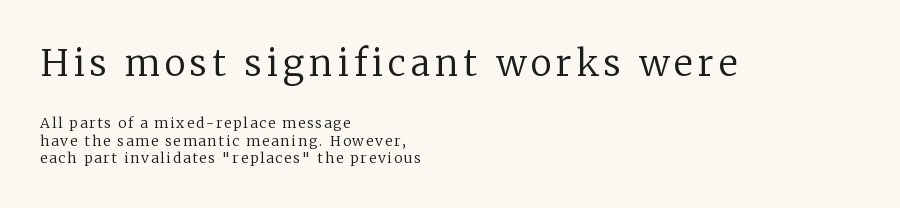
Rows of type keep a routine distance in the vertical direction. Check where the strokes stop: tiny serifs finish them off. The passage shown is not bold in any degree. Quick note: underline off.
